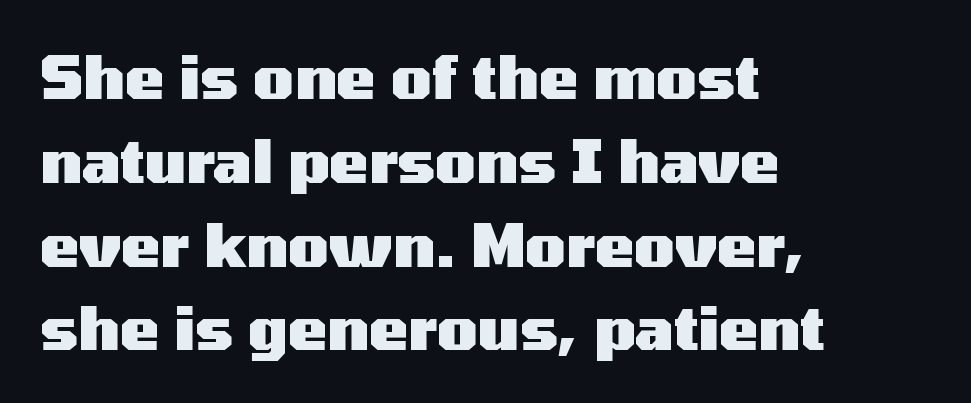
The image shows 59 px heavy, wide sans-serif type, upright; set left-aligned, normal line spacing (1.42x), normal letter spacing, not underlined; medium stroke contrast and a medium x-height.
